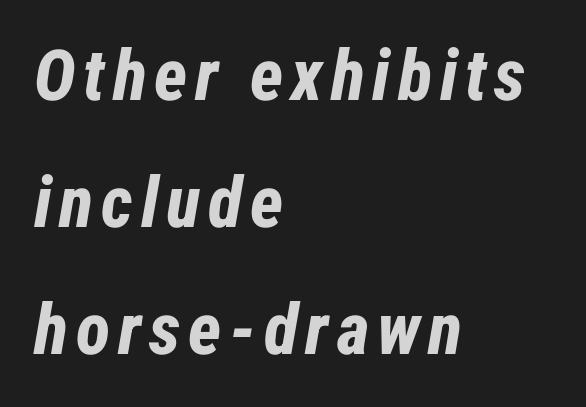
Q: Is the text bold? A: Yes.
Q: Is the text italic (slanted)? A: Yes, it leans right by about 12 degrees.
Q: Is the text underlined? A: No.
Q: How is the paragraph aligned? A: Left-aligned.
Q: Width (condensed, normal, or wide)? A: Condensed.
Q: Stroke contrast? A: Low.
Q: x-height? A: Medium.
Q: Monospaced? A: No.
